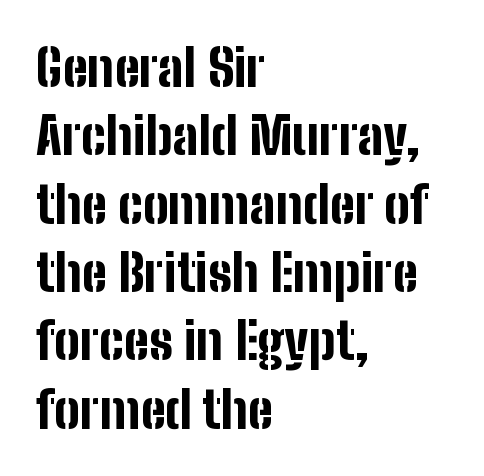
The letters stand upright; this is a roman face. The face used here has the dense, thick strokes of a bold. What's the leading like? Ordinary, nothing unusual. Serif or sans? Sans — the stroke terminals are bare. Honestly, the letter spacing is just normal — you wouldn't notice it.
